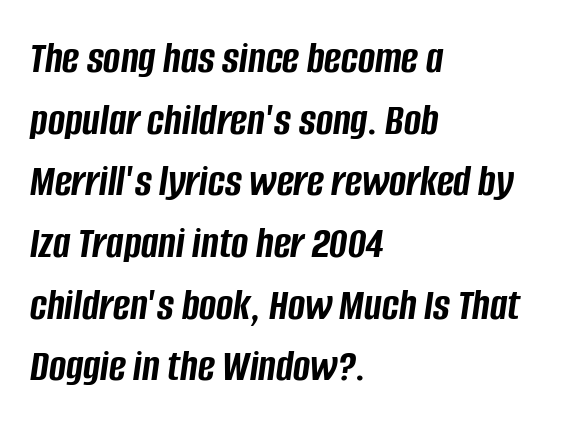
Honestly, the letter spacing is just normal — you wouldn't notice it. The paragraph shown leans on its left margin. Vertical spacing — default. The specimen omits any rule beneath the text block's lines. The text carries the slant typical of an italic or oblique font. I'd describe the lettering as bold — thick and assertive.
